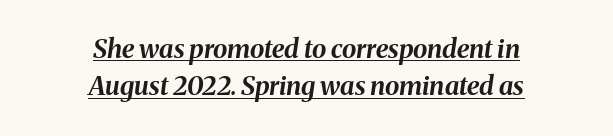
Each glyph is drawn with heavy, bold strokes. Compared with typical paragraphs, the rows here are spaced about the same. A typographer would call this underscored text. Slanted lettering throughout. You could call the tracking neutral — neither tight nor loose. Centered paragraph, ragged on both sides.
